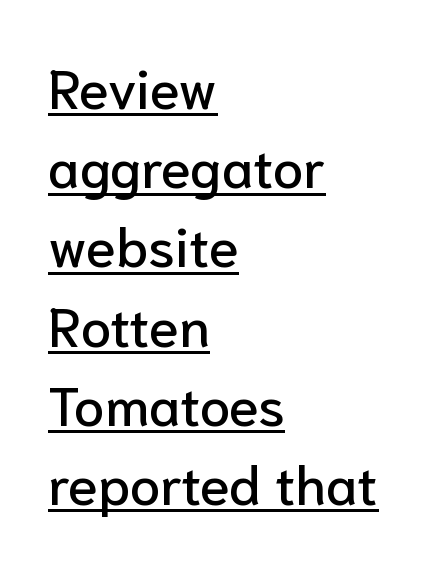
Q: Is the text italic (slanted)? A: No, it is upright.
Q: Is the typeface a serif or a sans-serif typeface? A: Sans-serif.
Q: Is the text underlined? A: Yes.
Q: How is the paragraph aligned? A: Left-aligned.
Q: Is the spacing between letters normal or unusually wide? A: Normal.
Q: Is the spacing between lines tight, normal or loose? A: Normal.
Q: Width (condensed, normal, or wide)? A: Normal.
Q: Stroke contrast? A: Low.
Q: x-height? A: Medium.
Q: Monospaced? A: No.
